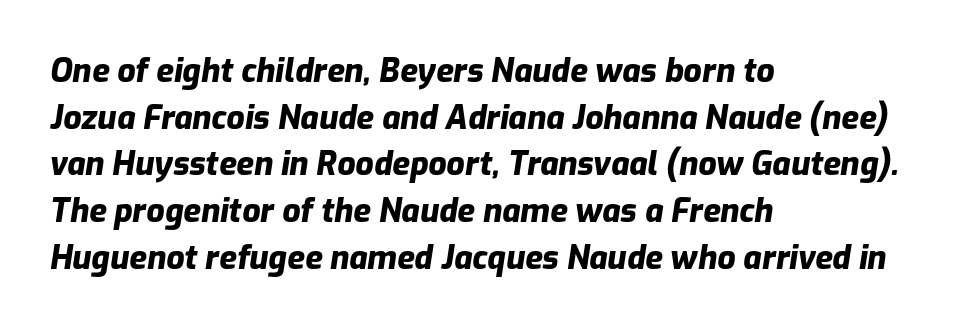
You could call the tracking neutral — neither tight nor loose. A typesetter would mark this as italic. Teacher's note: observe the even left margin — that is flush-left alignment. Leading matches the norm, producing a regular column. No word sits above an underline. The letters are bold, with thick, heavy strokes.
